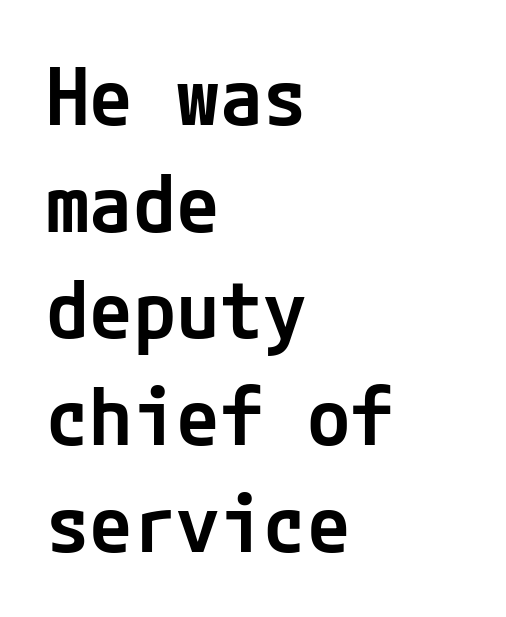
The image shows 79 px semibold sans-serif type, upright; set left-aligned, normal line spacing (1.35x), normal letter spacing, not underlined; low stroke contrast and a medium x-height.
